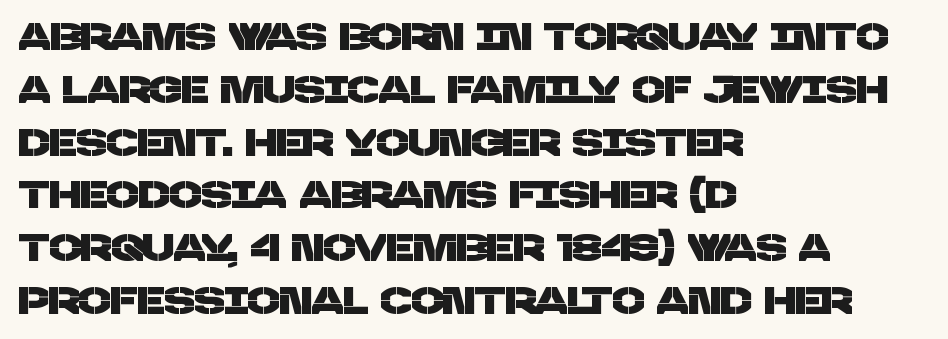
The image shows 38 px sans-serif type; set left-aligned, normal line spacing (1.39x), normal letter spacing, not underlined; low stroke contrast and a large x-height.
